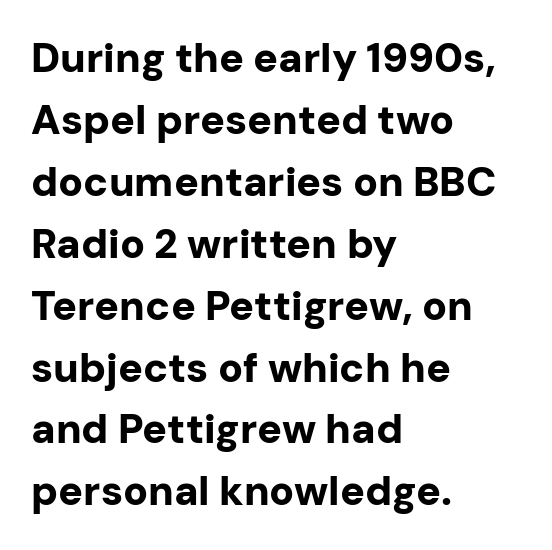
{"serif": "no", "italic": "no", "bold": "yes", "weight": "bold", "width": "normal", "stroke_contrast": "low", "x_height": "medium", "monospaced": "no", "underline": "no", "align": "left", "line_spacing": "normal", "line_spacing_ratio": 1.51, "letter_spacing": "normal", "letter_spacing_em": 0.0, "glyph_px": 41}
